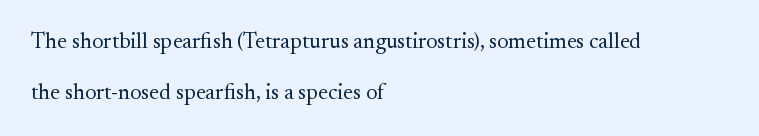
Q: Is the text bold? A: No.
Q: Is the text italic (slanted)? A: No, it is upright.
Q: Is the text underlined? A: No.
Q: How is the paragraph aligned? A: Left-aligned.
Q: Is the spacing between letters normal or unusually wide? A: Normal.
Q: Is the spacing between lines tight, normal or loose? A: Loose.
